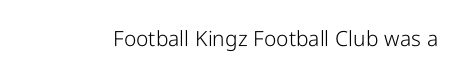
The passage shown is not underscored anywhere. The font's upright variant was chosen for this text. Stems here are at most as thick as an everyday book face. Observe the ordinary spacing: letters are neighbours, not strangers.
